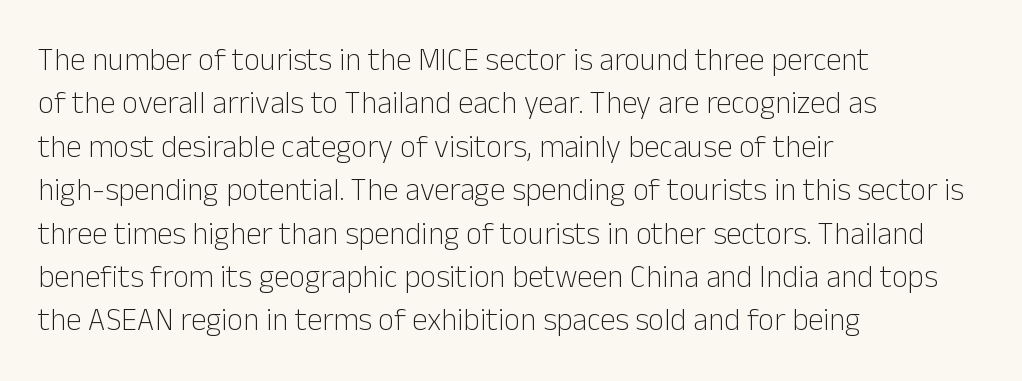
Q: Is the text bold? A: No.
Q: Is the text italic (slanted)? A: No, it is upright.
Q: Is the typeface a serif or a sans-serif typeface? A: Sans-serif.
Q: Is the text underlined? A: No.
Q: How is the paragraph aligned? A: Left-aligned.
Q: Is the spacing between letters normal or unusually wide? A: Normal.
Q: Is the spacing between lines tight, normal or loose? A: Normal.
Q: Width (condensed, normal, or wide)? A: Normal.
Q: Stroke contrast? A: Low.
Q: x-height? A: Medium.
Q: Monospaced? A: No.
